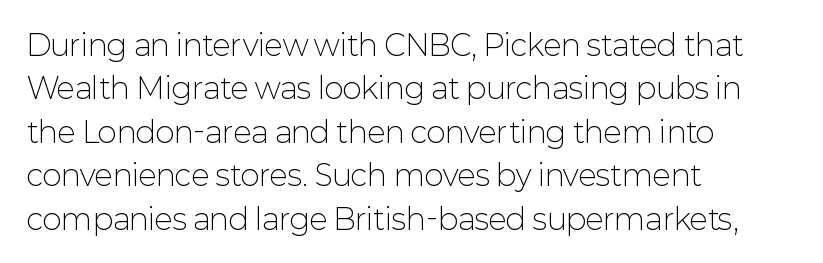
{"serif": "no", "italic": "no", "bold": "no", "weight": "light", "width": "normal", "stroke_contrast": "low", "x_height": "medium", "monospaced": "no", "underline": "no", "align": "left", "line_spacing": "normal", "line_spacing_ratio": 1.5, "letter_spacing": "normal", "letter_spacing_em": 0.0, "glyph_px": 29}
